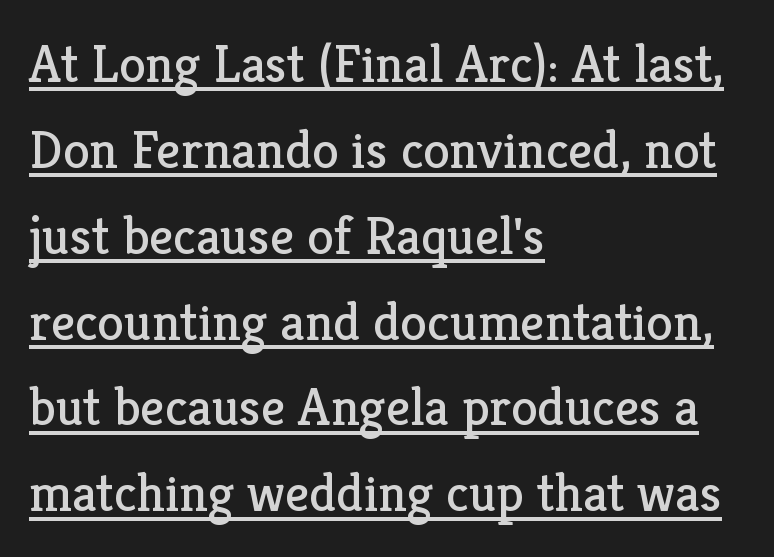
{"serif": "yes", "italic": "no", "bold": "no", "weight": "regular", "width": "normal", "stroke_contrast": "low", "x_height": "medium", "monospaced": "no", "underline": "yes", "align": "left", "line_spacing": "normal", "line_spacing_ratio": 1.59, "letter_spacing": "normal", "letter_spacing_em": 0.0, "glyph_px": 54}
